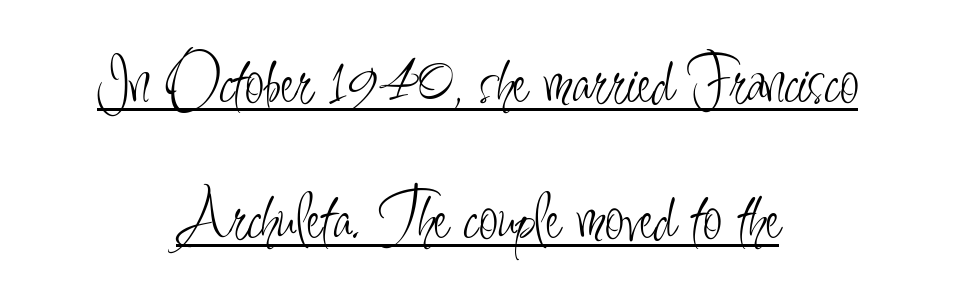
You can tell from the bare stems that sans-serif type was used. The passage shown is typed in a proportional face where columns would drift. Short and long lines alike share a common midpoint. The lines are spread far apart with generous leading.
